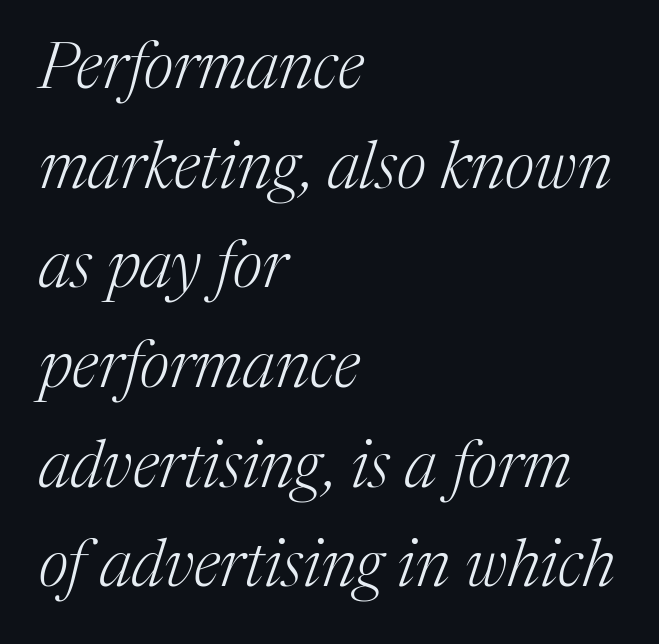
{"serif": "yes", "italic": "yes", "lean": "right", "slant_degrees": 17, "bold": "no", "weight": "light", "width": "normal", "stroke_contrast": "medium", "x_height": "medium", "monospaced": "no", "underline": "no", "align": "left", "line_spacing": "normal", "line_spacing_ratio": 1.51, "letter_spacing": "normal", "letter_spacing_em": 0.0, "glyph_px": 66}
